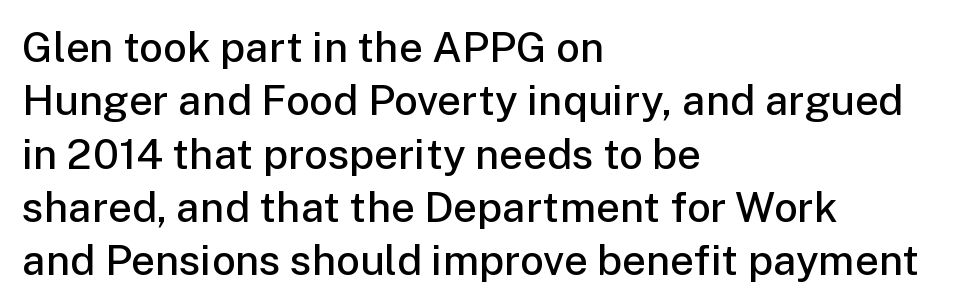
The image shows 42 px semibold sans-serif type, upright; set left-aligned, normal line spacing (1.27x), normal letter spacing, not underlined; low stroke contrast and a medium x-height.
